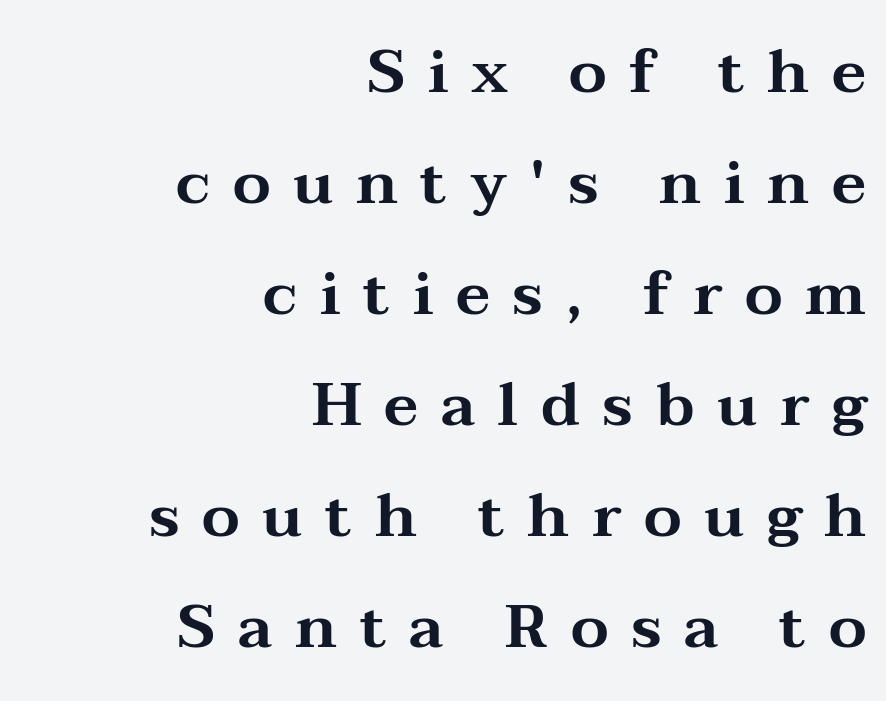
The foot of each line stays bare and open. The lines in this sample share a right terminus and differ only in where they begin. These lines were composed using upright roman letters. Characters follow at a spacing far wider than the type designer built in. The rendering uses natural spacing where letterforms have individual widths.
